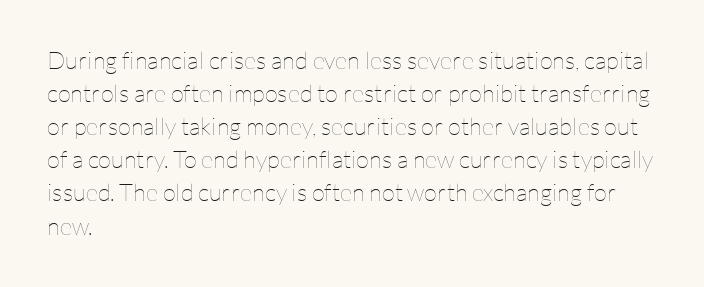
Horizontally, the lines are justified to the leading edge only. A roman cut, with each character standing at attention. The lines sit at an ordinary, default distance from one another. The font sits on the lighter half of the weight spectrum, regular included. Just letters on the line, the space beneath them empty. Standard letterfit; no display-style spreading of the glyphs.
